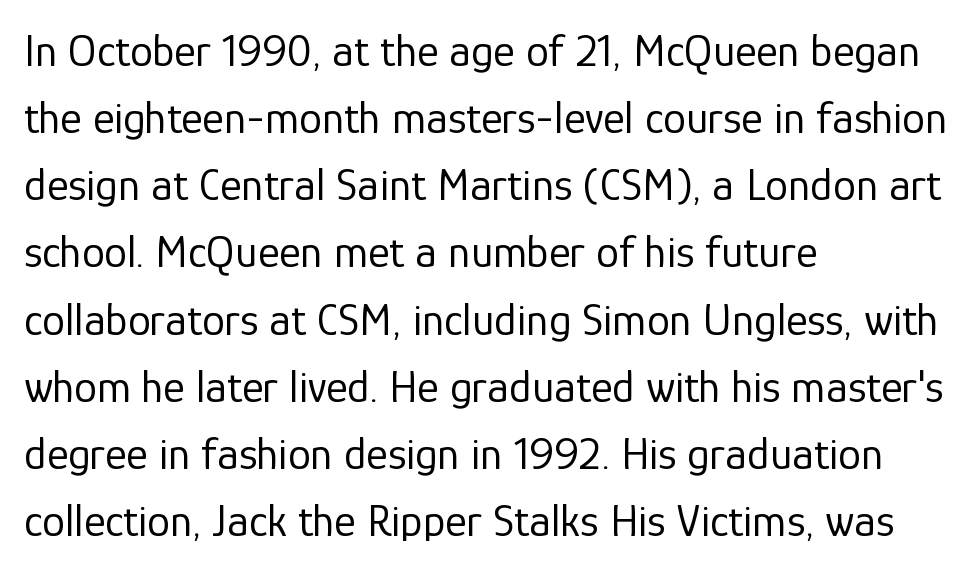
{"serif": "no", "italic": "no", "bold": "no", "weight": "regular", "width": "normal", "stroke_contrast": "low", "x_height": "medium", "monospaced": "no", "underline": "no", "align": "left", "line_spacing": "normal", "line_spacing_ratio": 1.46, "letter_spacing": "normal", "letter_spacing_em": 0.0, "glyph_px": 46}
